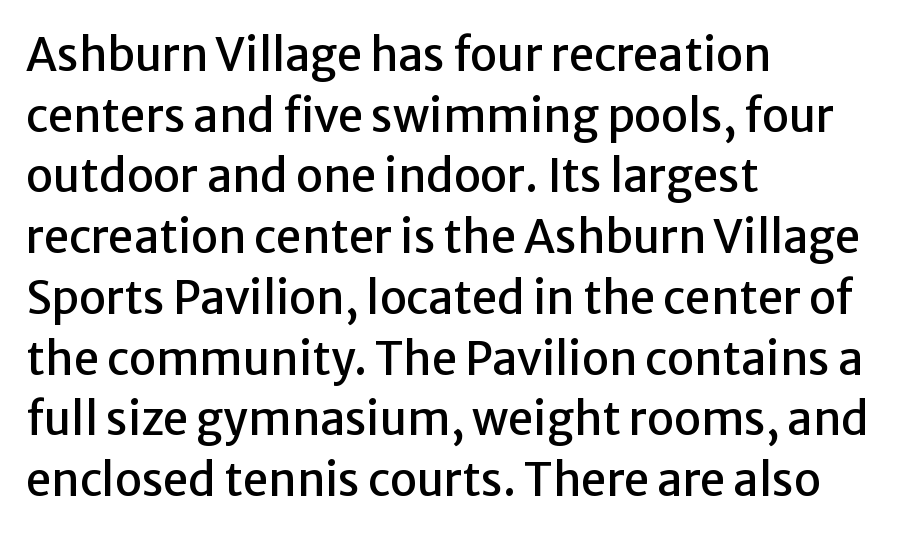
The image shows 45 px sans-serif type, upright; set left-aligned, normal line spacing (1.35x), normal letter spacing, not underlined; low stroke contrast and a medium x-height.
